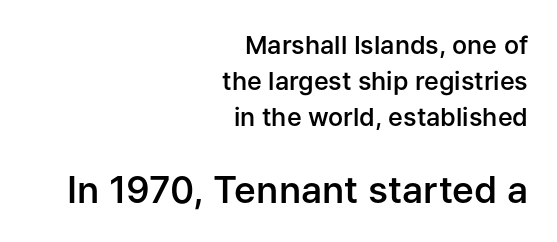
{"serif": "no", "italic": "no", "bold": "semi", "weight": "semibold", "width": "normal", "stroke_contrast": "low", "x_height": "medium", "monospaced": "no", "underline": "no", "align": "right", "line_spacing": "normal", "line_spacing_ratio": 1.45, "letter_spacing": "normal", "letter_spacing_em": 0.0, "larger_block": "second", "size_ratio": 1.48, "glyph_px": 37}
